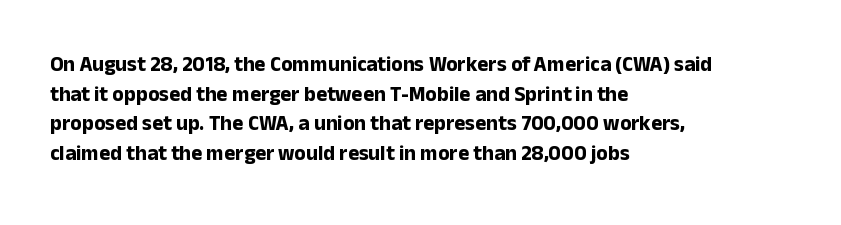
The vertical gap from one line to the next is medium. Beneath every word, the page is bare. Nothing unusual about the tracking: characters are spaced as the font intends. Its strokes are broad and dark, the hallmark of bold type. This sample uses an upright cut, with every glyph sitting square on the baseline. If you drew a ruler down the left edge, every line would touch it.
